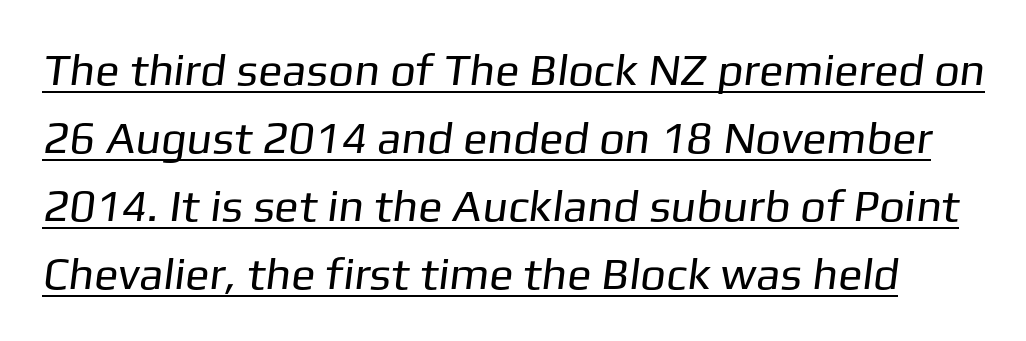
The image shows 45 px regular-weight sans-serif type; set normal line spacing (1.51x), normal letter spacing, underlined; low stroke contrast and a medium x-height.
